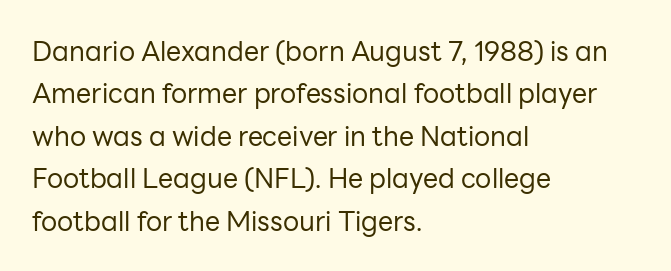
Q: Is the text bold? A: No.
Q: Is the text italic (slanted)? A: No, it is upright.
Q: Is the text underlined? A: No.
Q: How is the paragraph aligned? A: Left-aligned.
Q: Is the spacing between letters normal or unusually wide? A: Normal.
Q: Is the spacing between lines tight, normal or loose? A: Normal.
